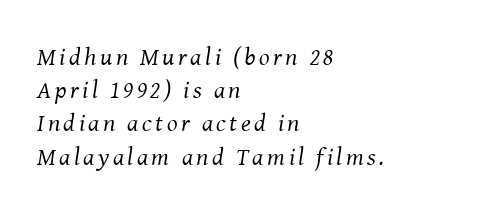
The image shows 25 px text type, italic (leaning right); set left-aligned, normal line spacing (1.33x), not underlined.
